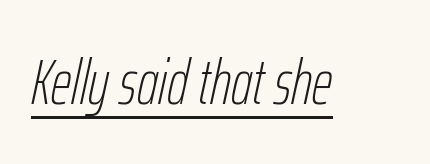
The image shows 64 px thin, condensed type, italic (leaning right); set normal letter spacing, underlined; low stroke contrast and a medium x-height.
